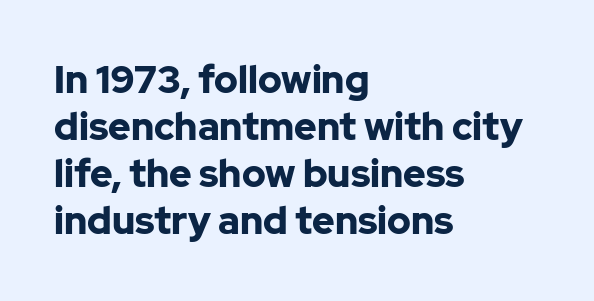
{"serif": "no", "italic": "no", "bold": "yes", "weight": "bold", "width": "normal", "stroke_contrast": "low", "x_height": "medium", "monospaced": "no", "underline": "no", "align": "left", "line_spacing_ratio": 1.24, "letter_spacing": "normal", "letter_spacing_em": 0.0, "glyph_px": 38}
